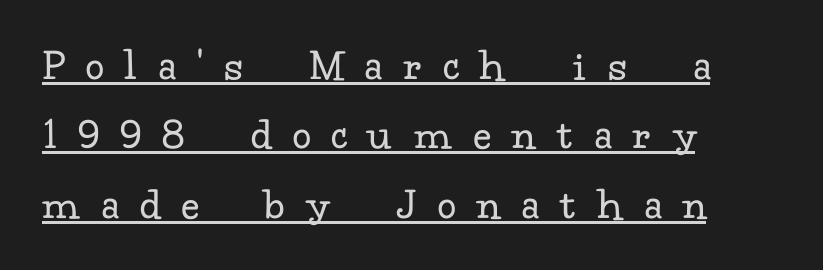
Q: Is the text bold? A: No.
Q: Is the text italic (slanted)? A: No, it is upright.
Q: Is the typeface a serif or a sans-serif typeface? A: Serif.
Q: Is the text underlined? A: Yes.
Q: How is the paragraph aligned? A: Left-aligned.
Q: Is the spacing between letters normal or unusually wide? A: Unusually wide.
Q: Is the spacing between lines tight, normal or loose? A: Normal.
Q: Width (condensed, normal, or wide)? A: Normal.
Q: Stroke contrast? A: Low.
Q: x-height? A: Small.
Q: Monospaced? A: No.
